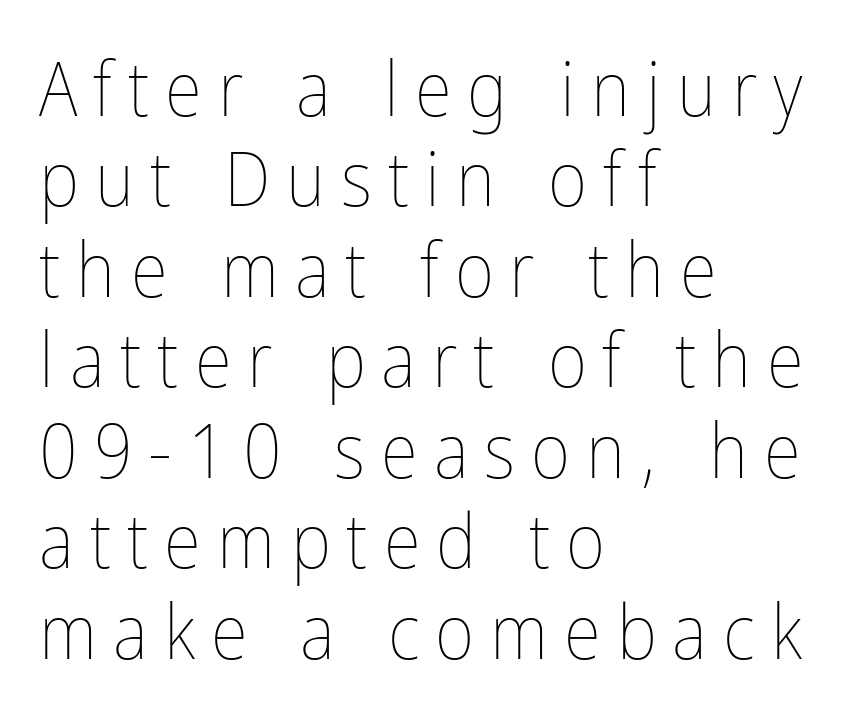
Q: Is the text bold? A: No.
Q: Is the text italic (slanted)? A: No, it is upright.
Q: Is the text underlined? A: No.
Q: How is the paragraph aligned? A: Left-aligned.
Q: Is the spacing between letters normal or unusually wide? A: Unusually wide.
Q: Width (condensed, normal, or wide)? A: Condensed.
Q: Stroke contrast? A: Low.
Q: x-height? A: Medium.
Q: Monospaced? A: No.
